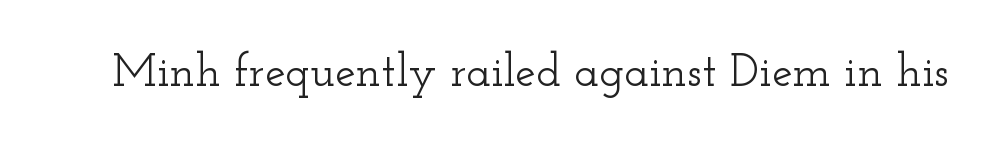
The image shows 46 px wide serif type, upright; set normal letter spacing, not underlined; low stroke contrast and a small x-height.
